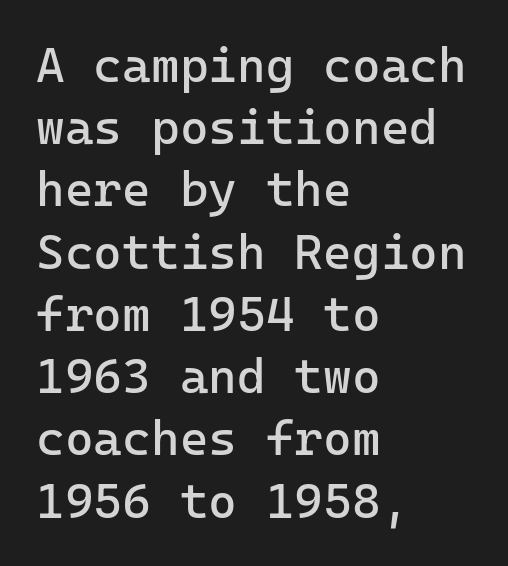
The image shows 49 px regular-weight sans-serif type, upright, monospaced; set left-aligned, normal line spacing (1.27x), normal letter spacing, not underlined; low stroke contrast and a medium x-height.
